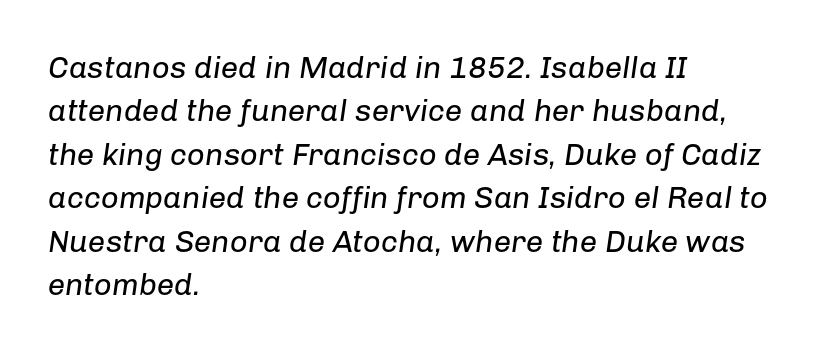
Q: Is the text bold? A: No.
Q: Is the text italic (slanted)? A: Yes, it leans right by about 8 degrees.
Q: Is the text underlined? A: No.
Q: How is the paragraph aligned? A: Left-aligned.
Q: Is the spacing between letters normal or unusually wide? A: Normal.
Q: Is the spacing between lines tight, normal or loose? A: Normal.
Q: Width (condensed, normal, or wide)? A: Normal.
Q: Stroke contrast? A: Low.
Q: x-height? A: Medium.
Q: Monospaced? A: No.
